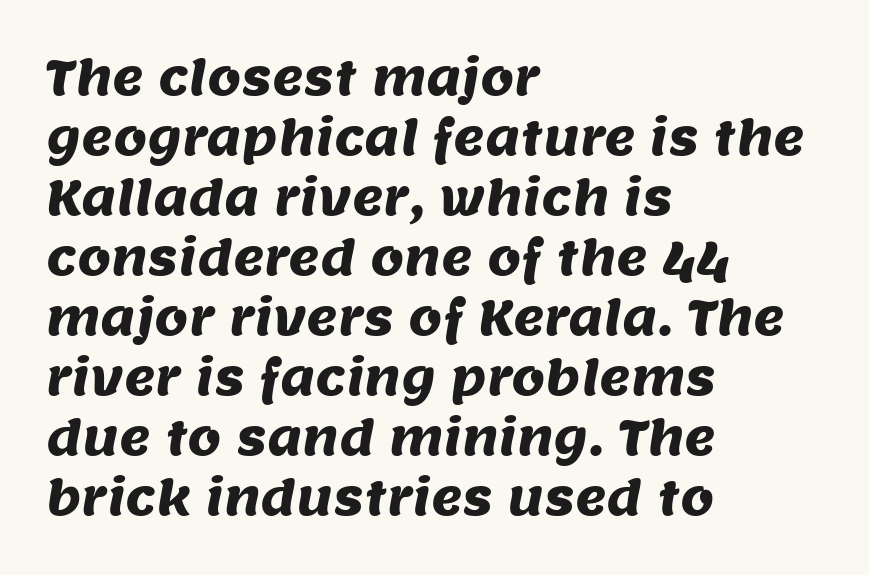
{"serif": "no", "width": "normal", "stroke_contrast": "medium", "x_height": "large", "monospaced": "no", "underline": "no", "align": "left", "line_spacing": "normal", "line_spacing_ratio": 1.25, "letter_spacing": "normal", "letter_spacing_em": 0.0, "glyph_px": 48}
